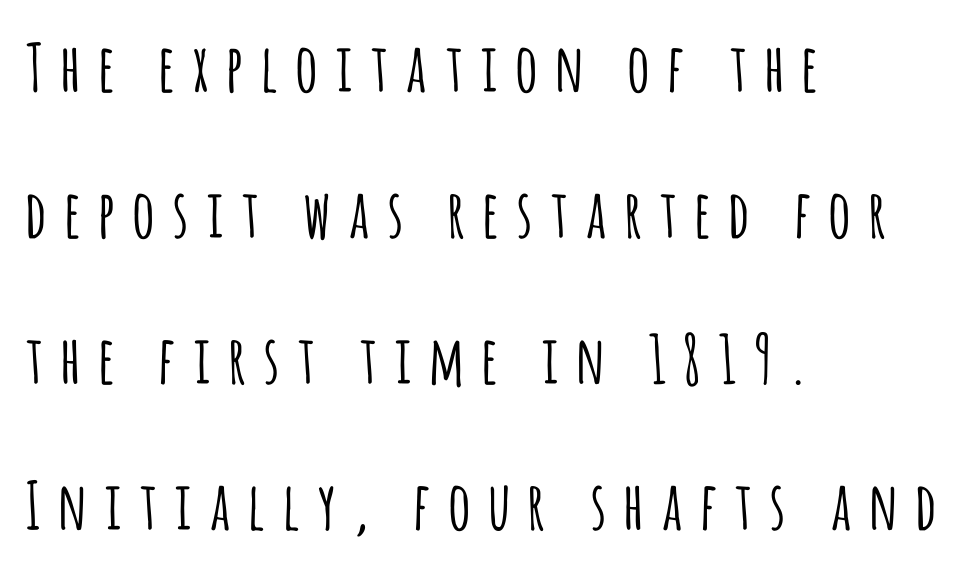
Q: Is the text italic (slanted)? A: No, it is upright.
Q: Is the typeface a serif or a sans-serif typeface? A: Sans-serif.
Q: Is the text underlined? A: No.
Q: How is the paragraph aligned? A: Left-aligned.
Q: Is the spacing between letters normal or unusually wide? A: Unusually wide.
Q: Is the spacing between lines tight, normal or loose? A: Loose.
Q: Width (condensed, normal, or wide)? A: Condensed.
Q: Stroke contrast? A: Low.
Q: x-height? A: Large.
Q: Monospaced? A: No.
